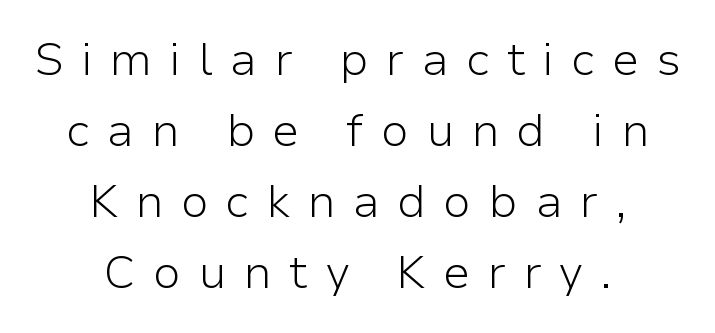
The image shows 46 px light sans-serif type, upright; set centered, normal line spacing (1.54x), unusually wide letter spacing (+0.37 em), not underlined; low stroke contrast and a medium x-height.
